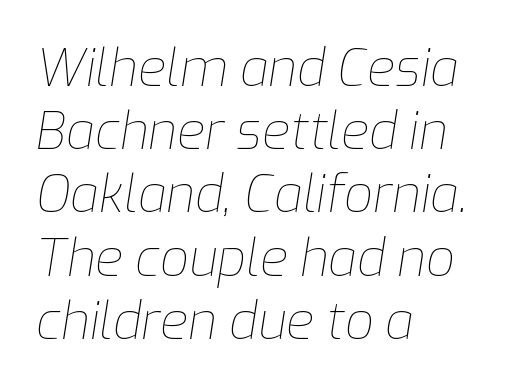
This rendering leaves character spacing at its baseline value. The passage shown is not underscored anywhere. Observe the lean: these are italic letterforms. Weight class: somewhere from thin through regular.
